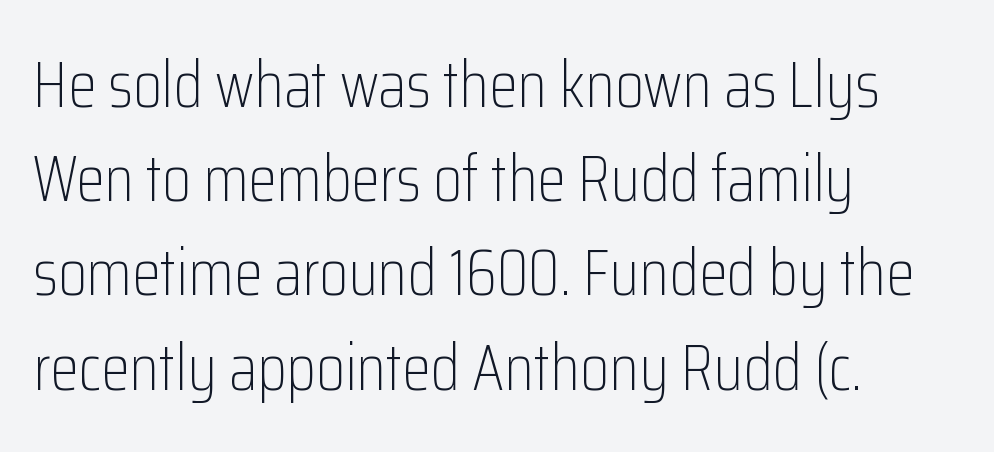
Q: Is the text bold? A: No.
Q: Is the text italic (slanted)? A: No, it is upright.
Q: Is the typeface a serif or a sans-serif typeface? A: Sans-serif.
Q: Is the text underlined? A: No.
Q: How is the paragraph aligned? A: Left-aligned.
Q: Is the spacing between letters normal or unusually wide? A: Normal.
Q: Is the spacing between lines tight, normal or loose? A: Normal.
Q: Width (condensed, normal, or wide)? A: Condensed.
Q: Stroke contrast? A: Low.
Q: x-height? A: Medium.
Q: Monospaced? A: No.
